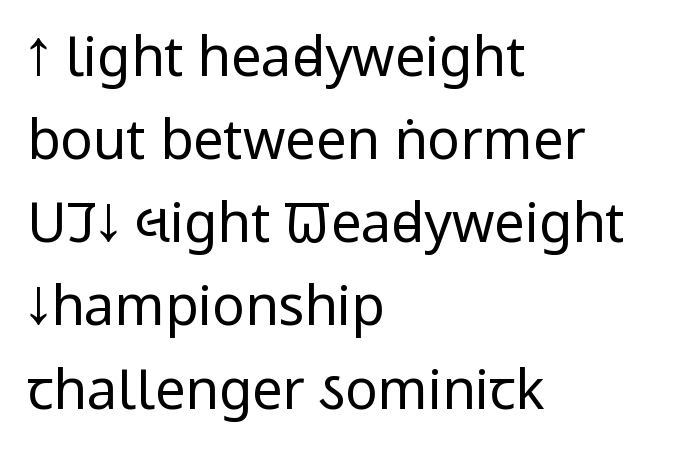
The image shows 54 px regular-weight, condensed sans-serif type, upright; set left-aligned, normal line spacing (1.54x), normal letter spacing, not underlined; low stroke contrast and a large x-height.
